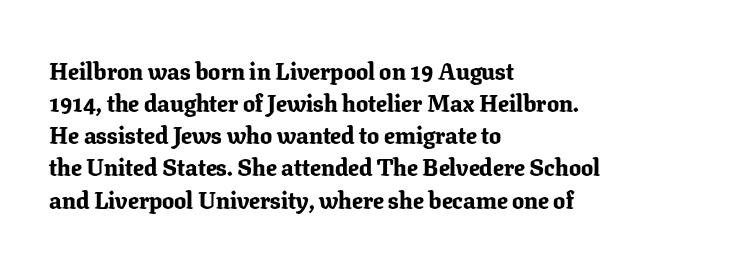
The image shows 24 px bold type, upright; set left-aligned, normal line spacing (1.34x), normal letter spacing, not underlined.
